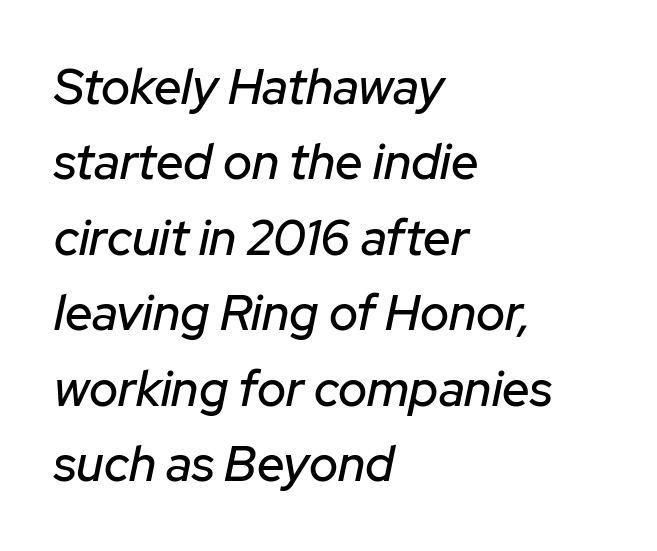
The image shows 49 px text type, italic (leaning right); set left-aligned, normal line spacing (1.54x), normal letter spacing, not underlined; low stroke contrast and a medium x-height.
